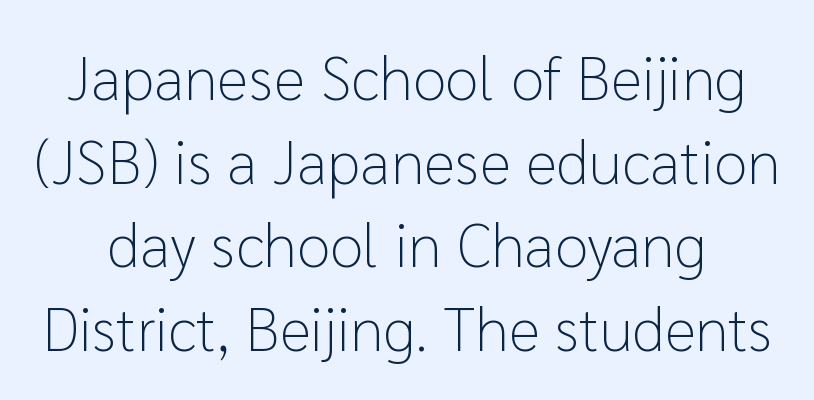
{"serif": "no", "italic": "no", "bold": "no", "weight": "light", "width": "normal", "stroke_contrast": "low", "x_height": "medium", "monospaced": "no", "underline": "no", "line_spacing": "normal", "line_spacing_ratio": 1.37, "letter_spacing": "normal", "letter_spacing_em": 0.0, "glyph_px": 61}
